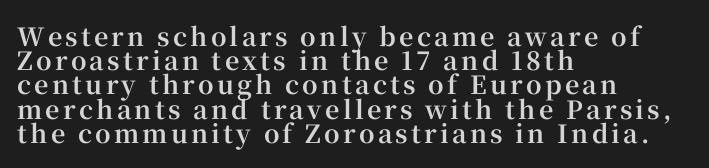
Leading: reduced. Tall strokes in this sample are plumb rather than angled. The space directly below the letters is spotless. The typesetter chose a ragged-right arrangement here.
